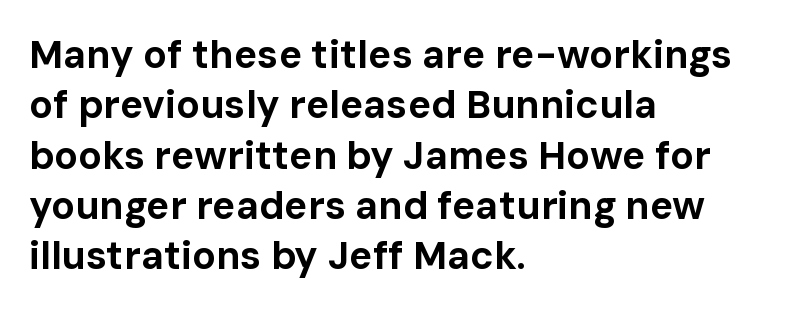
{"serif": "no", "italic": "no", "bold": "yes", "weight": "bold", "width": "normal", "stroke_contrast": "low", "x_height": "medium", "monospaced": "no", "underline": "no", "align": "left", "line_spacing": "normal", "line_spacing_ratio": 1.29, "letter_spacing": "normal", "letter_spacing_em": 0.0, "glyph_px": 39}
